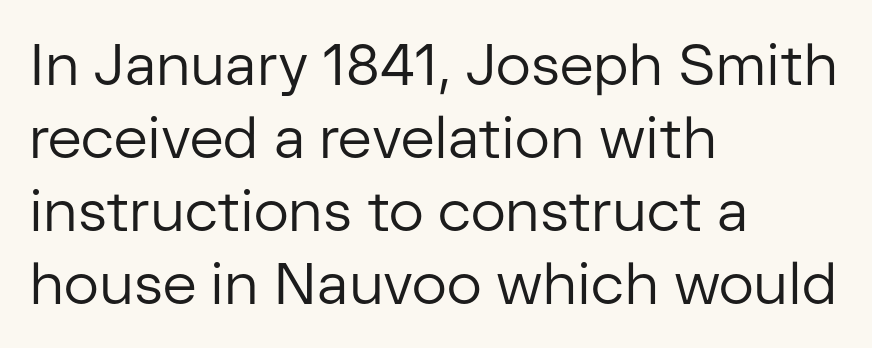
{"serif": "no", "italic": "no", "bold": "no", "weight": "regular", "width": "normal", "stroke_contrast": "low", "x_height": "medium", "monospaced": "no", "underline": "no", "align": "left", "line_spacing": "normal", "line_spacing_ratio": 1.26, "letter_spacing": "normal", "letter_spacing_em": 0.0, "glyph_px": 58}
